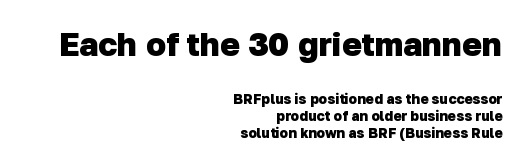
The upper block of text is set noticeably larger than the block beneath it. Compared with an ordinary text face, these strokes are far heavier — a full bold. The type is set solid horizontally, with unmodified tracking. Note the varied advance widths — an 'i' is clearly narrower than an 'm'. I'd call this a sans setting — the letters go barefoot. Every row of glyphs terminates at an identical x-position on the right.
